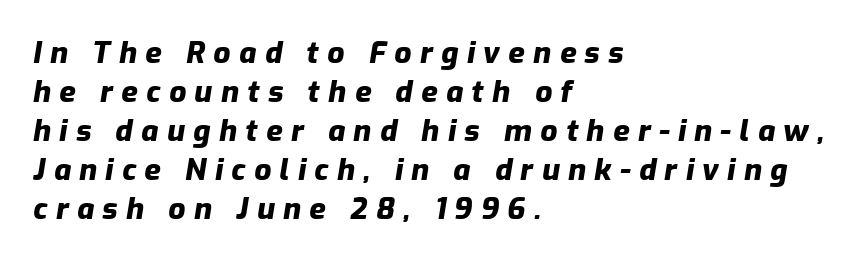
Q: Is the text bold? A: Yes.
Q: Is the text italic (slanted)? A: Yes, it leans right by about 9 degrees.
Q: Is the text underlined? A: No.
Q: How is the paragraph aligned? A: Left-aligned.
Q: Is the spacing between letters normal or unusually wide? A: Unusually wide.
Q: Is the spacing between lines tight, normal or loose? A: Normal.
Q: Width (condensed, normal, or wide)? A: Normal.
Q: Stroke contrast? A: Low.
Q: x-height? A: Medium.
Q: Monospaced? A: No.
